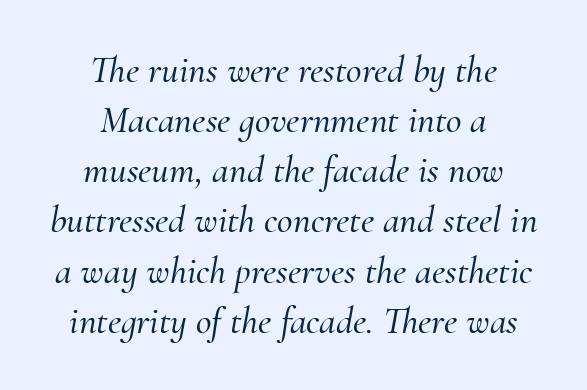
The image shows 38 px serif type, italic (leaning right); set centered, normal line spacing (1.32x), normal letter spacing, not underlined; medium stroke contrast and a small x-height.
